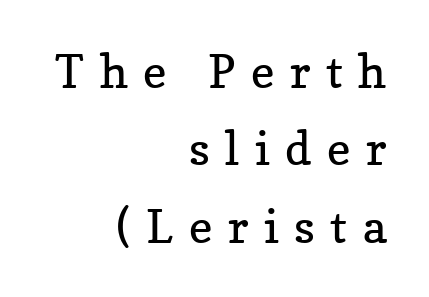
The image shows 46 px regular-weight serif type, upright; set right-aligned, normal line spacing (1.68x), unusually wide letter spacing (+0.34 em), not underlined; low stroke contrast and a medium x-height.
